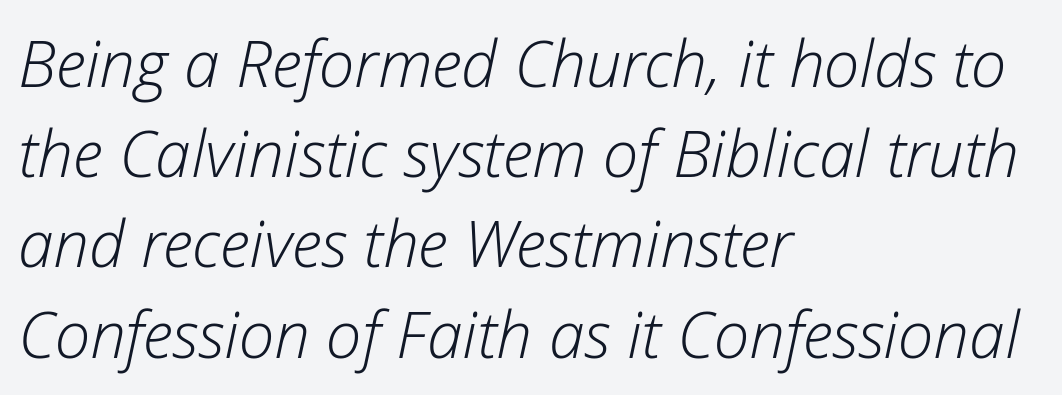
The image shows 64 px light type, italic (leaning right); set left-aligned, normal line spacing (1.41x), normal letter spacing, not underlined; low stroke contrast and a medium x-height.
